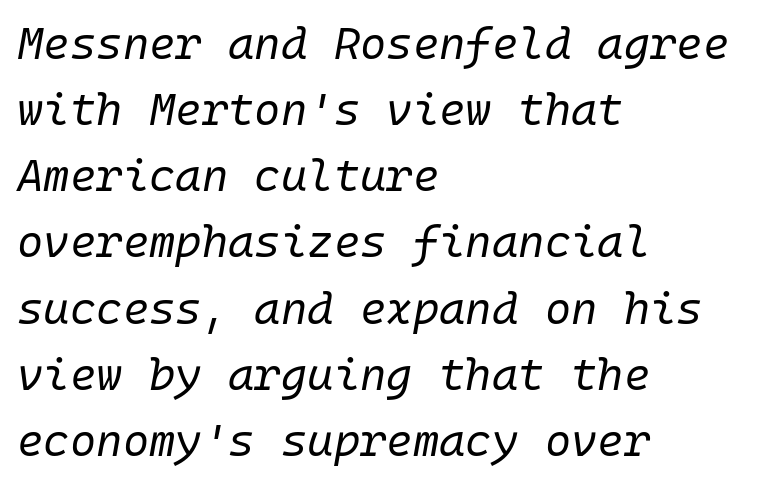
{"italic": "yes", "lean": "right", "slant_degrees": 10, "bold": "no", "weight": "regular", "width": "normal", "stroke_contrast": "low", "x_height": "medium", "underline": "no", "align": "left", "line_spacing": "normal", "line_spacing_ratio": 1.47, "letter_spacing": "normal", "letter_spacing_em": 0.0, "glyph_px": 45}
